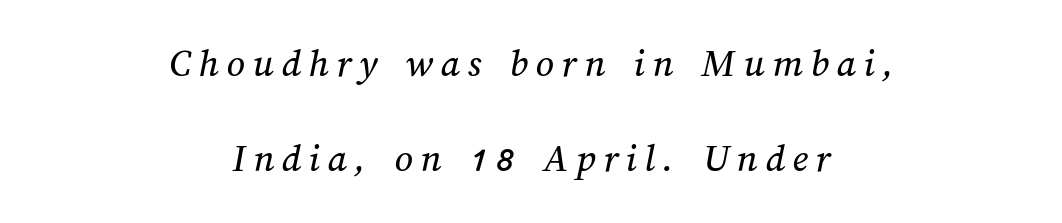
Q: Is the text underlined? A: No.
Q: How is the paragraph aligned? A: Centered.
Q: Is the spacing between lines tight, normal or loose? A: Loose.
Q: Width (condensed, normal, or wide)? A: Normal.
Q: Stroke contrast? A: Medium.
Q: x-height? A: Medium.
Q: Monospaced? A: No.
